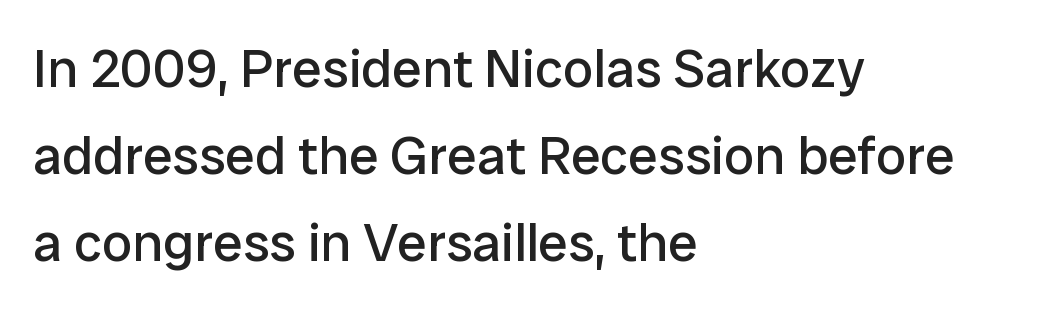
Q: Is the text bold? A: No.
Q: Is the text italic (slanted)? A: No, it is upright.
Q: Is the typeface a serif or a sans-serif typeface? A: Sans-serif.
Q: Is the text underlined? A: No.
Q: How is the paragraph aligned? A: Left-aligned.
Q: Is the spacing between letters normal or unusually wide? A: Normal.
Q: Is the spacing between lines tight, normal or loose? A: Normal.
Q: Width (condensed, normal, or wide)? A: Normal.
Q: Stroke contrast? A: Low.
Q: x-height? A: Medium.
Q: Monospaced? A: No.
